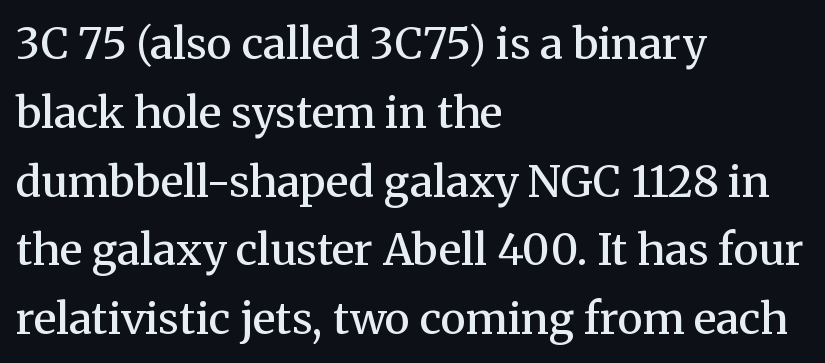
As a designer I'd log this as weight 600, semibold. Beneath every word, the page is bare. The horizontal fit of the characters is conventional and even. The typography opts for an upright posture over an oblique one.
